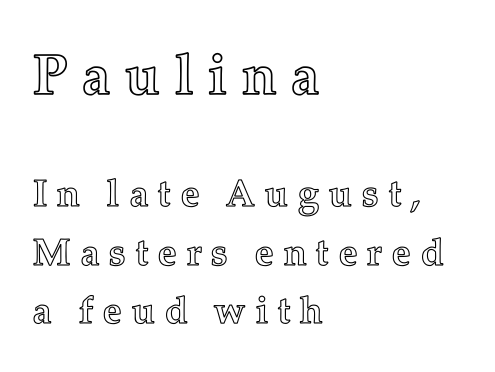
Type size steps down from the first block to the second. Layout note: lines flush left. Check the space under the baseline: it is left empty. Spacing between characters has been opened up far beyond the box default.
